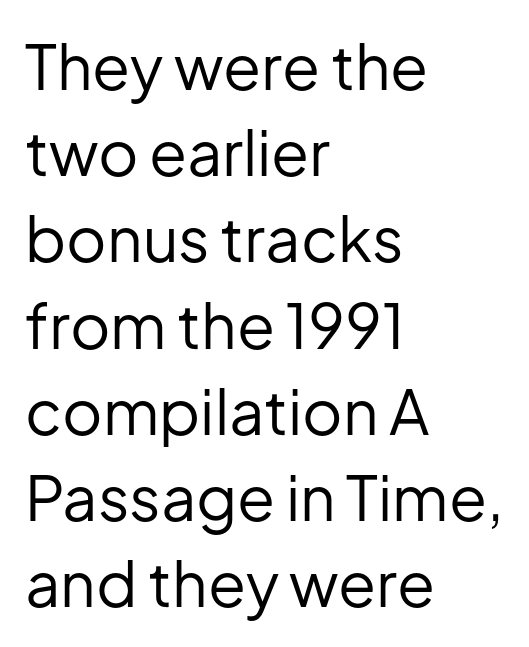
{"serif": "no", "italic": "no", "bold": "no", "weight": "regular", "width": "normal", "stroke_contrast": "low", "x_height": "medium", "monospaced": "no", "underline": "no", "align": "left", "line_spacing": "normal", "line_spacing_ratio": 1.39, "letter_spacing": "normal", "letter_spacing_em": 0.0, "glyph_px": 62}
